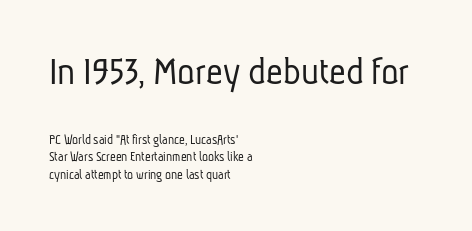
{"serif": "no", "bold": "no", "weight": "light", "width": "condensed", "stroke_contrast": "low", "x_height": "medium", "monospaced": "no", "underline": "no", "align": "left", "line_spacing_ratio": 1.23, "letter_spacing": "normal", "letter_spacing_em": 0.0, "larger_block": "first", "size_ratio": 2.93, "glyph_px": 41}
